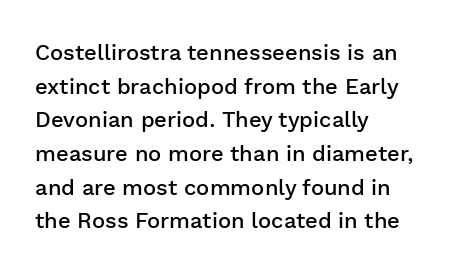
Q: Is the text bold? A: Semi-bold.
Q: Is the text italic (slanted)? A: No, it is upright.
Q: Is the text underlined? A: No.
Q: How is the paragraph aligned? A: Left-aligned.
Q: Is the spacing between letters normal or unusually wide? A: Normal.
Q: Is the spacing between lines tight, normal or loose? A: Normal.
